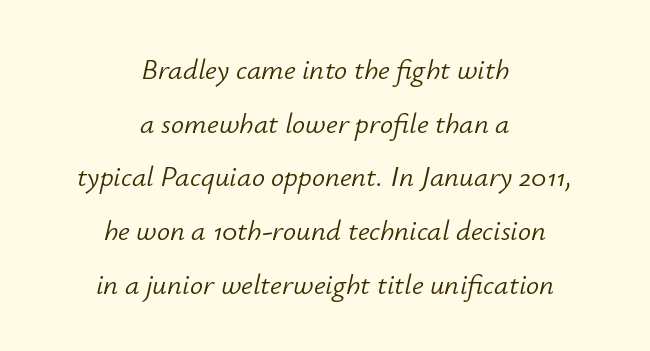
The paragraph shown floats in the horizontal middle. No word sits above an underline. Spacing verdict: proportional, widths tailored to each character. Is the letter spacing exaggerated? No — it looks like the ordinary default. Posture: slanted. Heaviness? Minimal to ordinary, like unemphasized prose.
